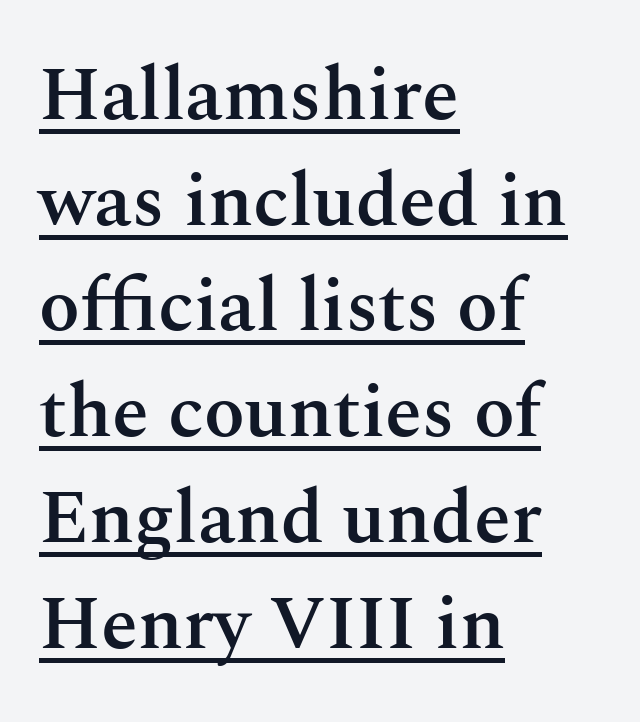
The paragraph shown leans on its left margin. The words here are underlined. The strokes are fattened partway — semibold, not bold. Do the characters align in a grid? No, the font is proportional. The letters stand upright; this is a roman face. In terms of letterform style, serifs are clearly present.
